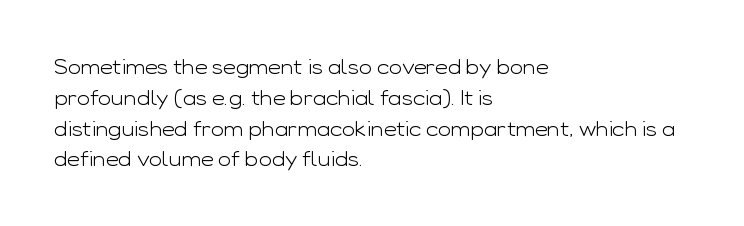
Q: Is the text bold? A: No.
Q: Is the text italic (slanted)? A: No, it is upright.
Q: Is the text underlined? A: No.
Q: How is the paragraph aligned? A: Left-aligned.
Q: Is the spacing between letters normal or unusually wide? A: Normal.
Q: Is the spacing between lines tight, normal or loose? A: Normal.
